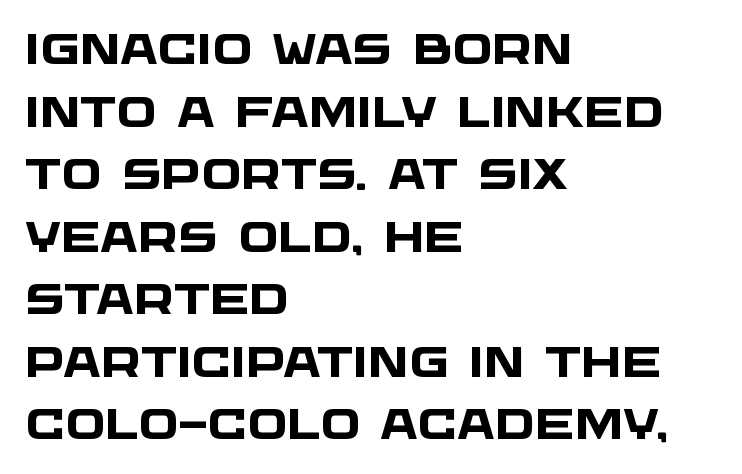
{"serif": "no", "bold": "yes", "weight": "heavy", "width": "wide", "stroke_contrast": "low", "x_height": "large", "monospaced": "no", "underline": "no", "align": "left", "line_spacing": "normal", "line_spacing_ratio": 1.49, "letter_spacing": "normal", "letter_spacing_em": 0.0, "glyph_px": 42}
